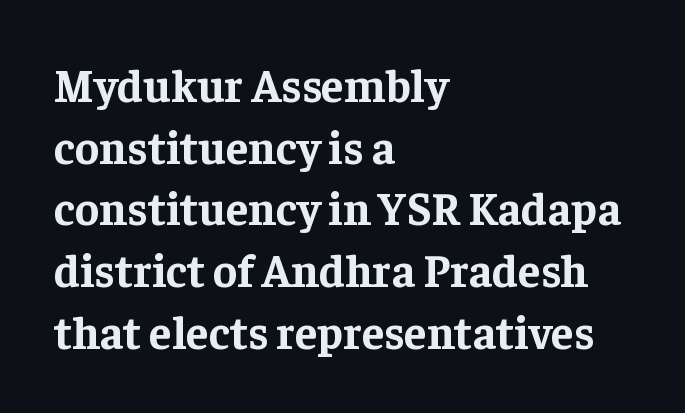
Q: Is the text bold? A: Yes.
Q: Is the text italic (slanted)? A: No, it is upright.
Q: Is the typeface a serif or a sans-serif typeface? A: Serif.
Q: Is the text underlined? A: No.
Q: How is the paragraph aligned? A: Left-aligned.
Q: Is the spacing between letters normal or unusually wide? A: Normal.
Q: Is the spacing between lines tight, normal or loose? A: Normal.
Q: Width (condensed, normal, or wide)? A: Normal.
Q: Stroke contrast? A: Low.
Q: x-height? A: Medium.
Q: Monospaced? A: No.
